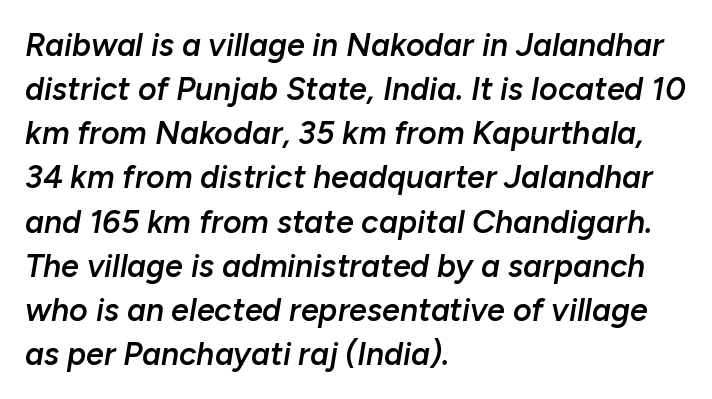
The passage shown is typed in a proportional face where columns would drift. Stroke thickness is moderately raised; the sample reads as semibold. Horizontal bands of white between lines are of average thickness. Does the copy run flush right? No — it runs flush left. The font's italic variant was chosen for this text.
